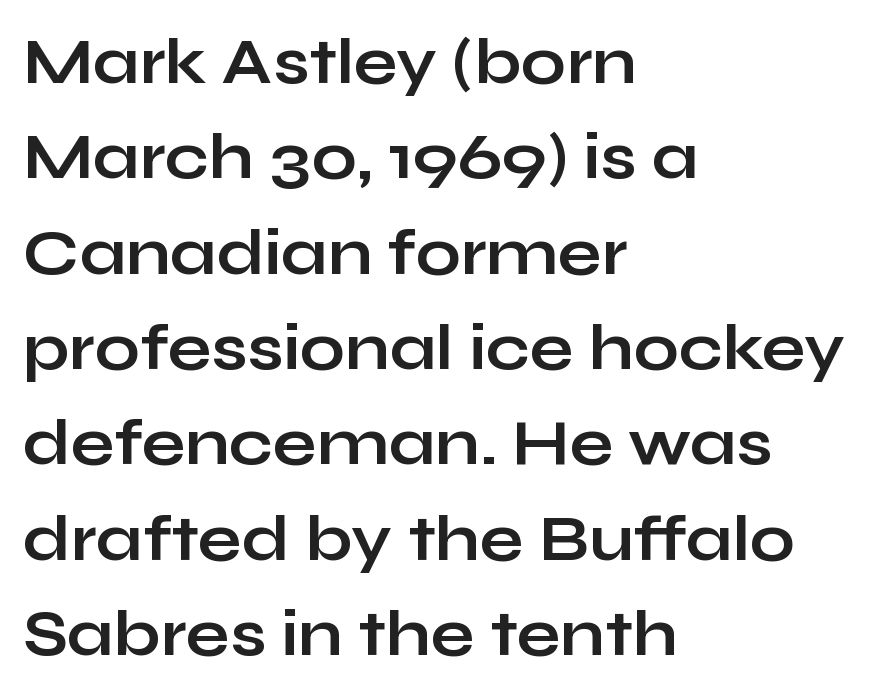
The image shows 64 px bold, wide sans-serif type, upright; set left-aligned, normal line spacing (1.49x), normal letter spacing, not underlined; low stroke contrast and a medium x-height.
